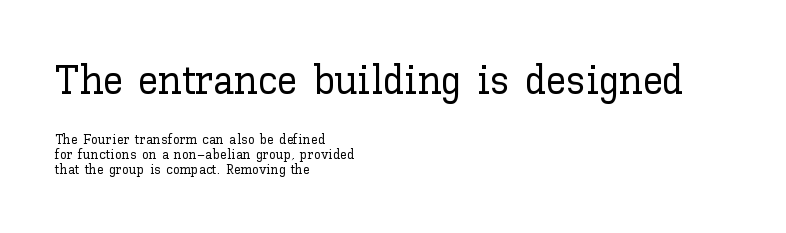
{"italic": "no", "width": "normal", "stroke_contrast": "low", "x_height": "medium", "monospaced": "no", "underline": "no", "align": "left", "line_spacing": "tight", "line_spacing_ratio": 1.04, "letter_spacing": "normal", "letter_spacing_em": 0.0, "larger_block": "first", "size_ratio": 2.93, "glyph_px": 41}
